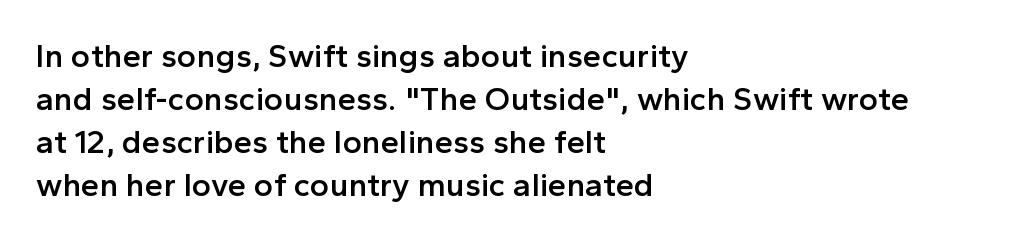
The image shows 33 px semibold sans-serif type, upright; set left-aligned, normal line spacing (1.3x), normal letter spacing, not underlined; a medium x-height.
